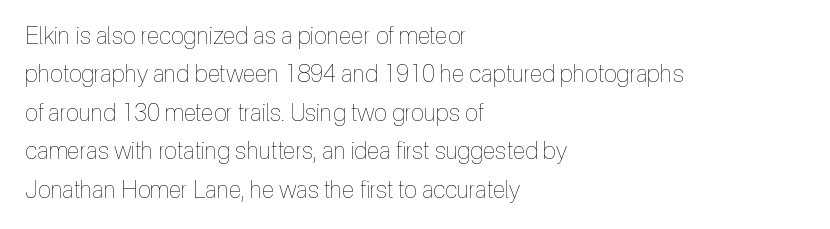
The image shows 24 px text type, upright; set left-aligned, normal line spacing (1.6x), normal letter spacing, not underlined.
